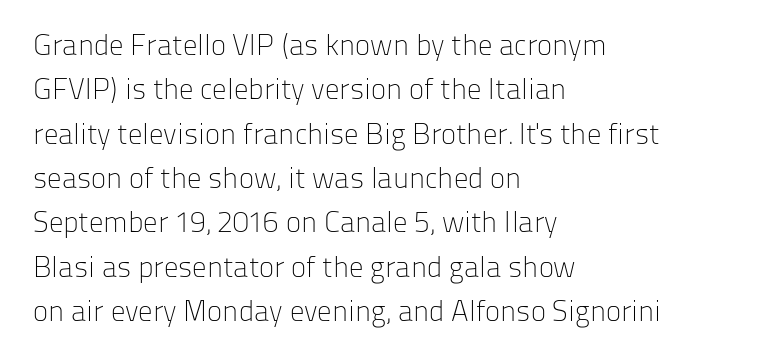
Characters remain perfectly vertical along every line. What kind of face is this? One without serifs — a sans. Short note: letters normally spaced. Nothing heavy about these letters — not bold at all.
